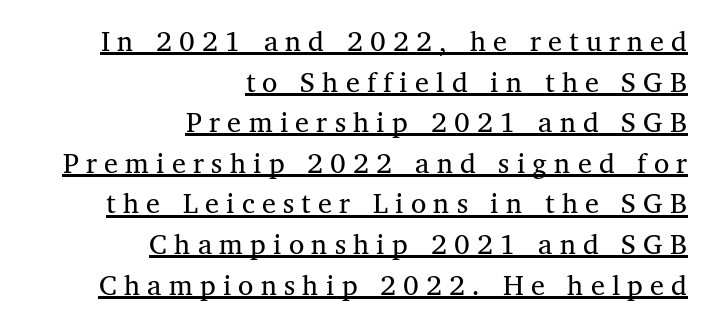
The passage shown is typed in a proportional face where columns would drift. Layout note: lines flush right. Stroke terminals: seriffed. The sample's only ornament is a line tracing under the words. Honestly, the row spacing looks completely unremarkable. The tracking jumps out immediately: characters are airy and widely separated.
